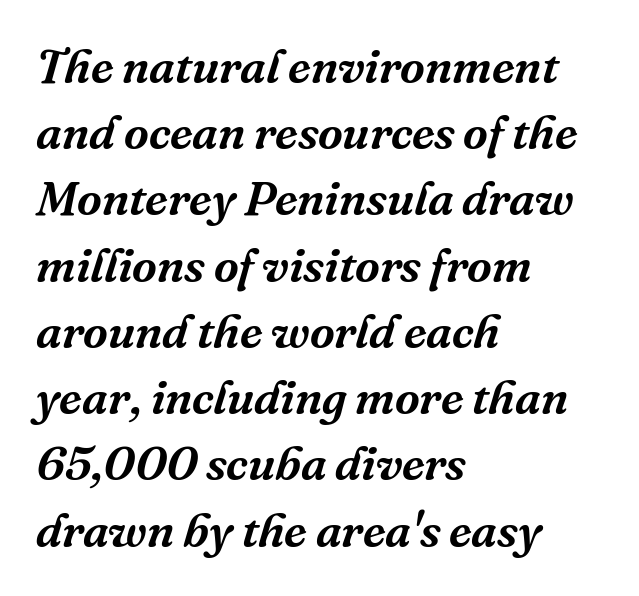
The paragraph shown leans on its left margin. This is serif lettering, the kind often seen in printed books. A typesetter would call this zero additional tracking. The face used here is proportionally spaced, like ordinary book or web type. Interline gaps are of average width in this sample. Style check: oblique.
